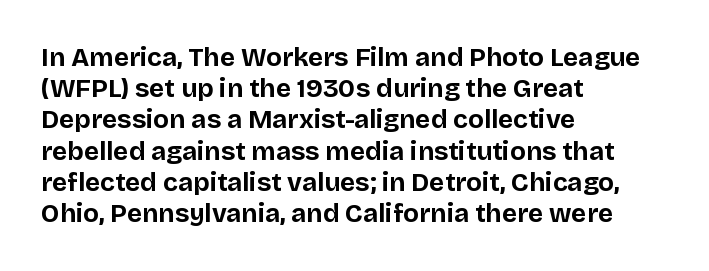
The image shows 26 px bold type, upright; set left-aligned, line spacing 1.2x, normal letter spacing, not underlined.
